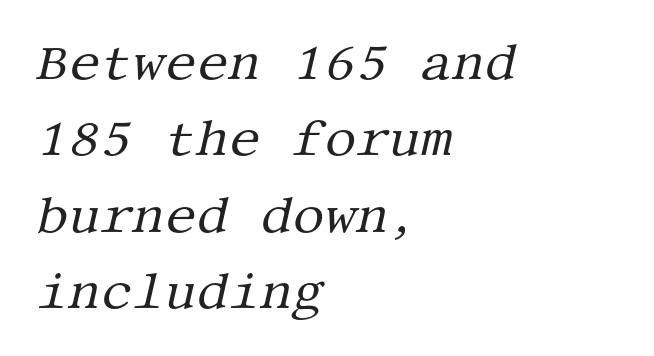
{"serif": "yes", "italic": "yes", "lean": "right", "slant_degrees": 13, "bold": "no", "weight": "regular", "width": "normal", "stroke_contrast": "medium", "x_height": "large", "underline": "no", "align": "left", "line_spacing": "normal", "line_spacing_ratio": 1.53, "letter_spacing": "normal", "letter_spacing_em": 0.0, "glyph_px": 50}
